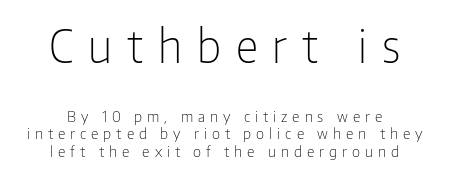
Q: Is the text bold? A: No.
Q: Is the text italic (slanted)? A: No, it is upright.
Q: Is the typeface a serif or a sans-serif typeface? A: Sans-serif.
Q: Is the text underlined? A: No.
Q: How is the paragraph aligned? A: Centered.
Q: Is the spacing between letters normal or unusually wide? A: Unusually wide.
Q: Which block of text is set in a larger size, the first (top) or the second (bottom)? A: The first (top) one.
Q: Width (condensed, normal, or wide)? A: Condensed.
Q: Stroke contrast? A: Low.
Q: x-height? A: Medium.
Q: Monospaced? A: No.
